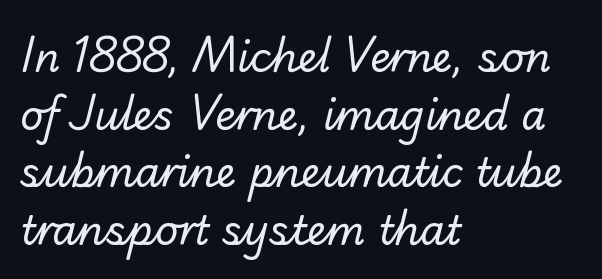
The horizontal fit of the characters is conventional and even. This sample uses a sans-serif face. Bare-footed words on every line. The text block is weighted toward the left margin, trailing off unevenly rightward. The cut favours lightness, reaching ordinary text weight at its darkest.
